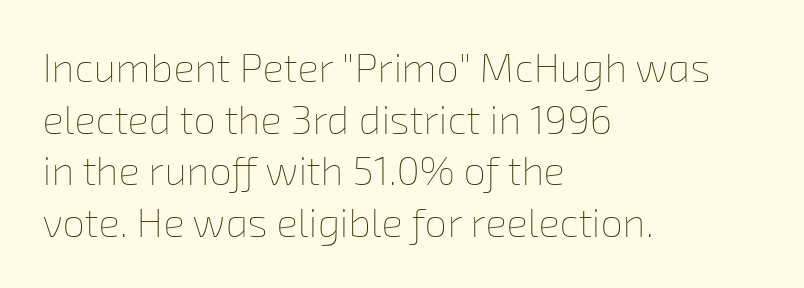
{"bold": "no", "weight": "thin", "width": "normal", "stroke_contrast": "low", "x_height": "medium", "monospaced": "no", "underline": "no", "align": "left", "line_spacing": "normal", "line_spacing_ratio": 1.29, "letter_spacing": "normal", "letter_spacing_em": 0.0, "glyph_px": 40}
